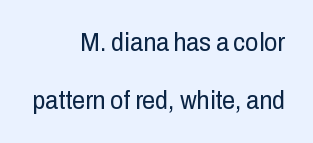
{"italic": "no", "bold": "no", "underline": "no", "align": "right", "line_spacing": "loose", "line_spacing_ratio": 2.23, "letter_spacing": "normal", "letter_spacing_em": 0.0, "glyph_px": 26}
